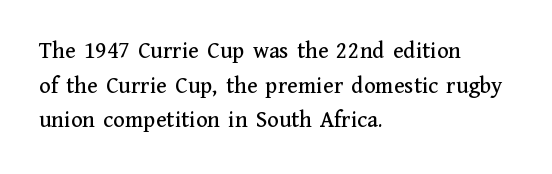
{"italic": "no", "underline": "no", "align": "left", "line_spacing": "normal", "line_spacing_ratio": 1.44, "letter_spacing": "normal", "letter_spacing_em": 0.0, "glyph_px": 24}
